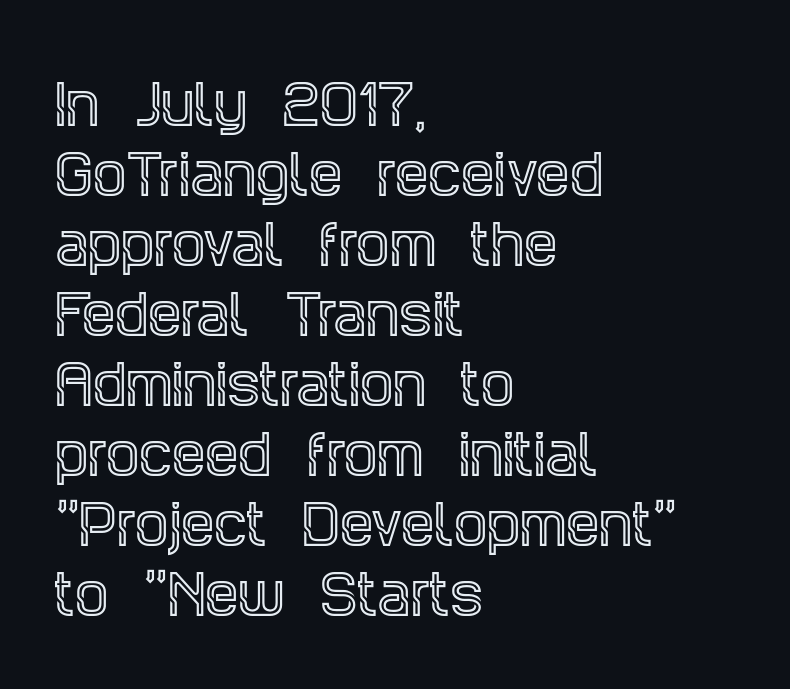
Q: Is the text italic (slanted)? A: No, it is upright.
Q: Is the typeface a serif or a sans-serif typeface? A: Serif.
Q: Is the text underlined? A: No.
Q: How is the paragraph aligned? A: Left-aligned.
Q: Is the spacing between letters normal or unusually wide? A: Normal.
Q: Is the spacing between lines tight, normal or loose? A: Normal.
Q: Width (condensed, normal, or wide)? A: Condensed.
Q: x-height? A: Large.
Q: Monospaced? A: No.
